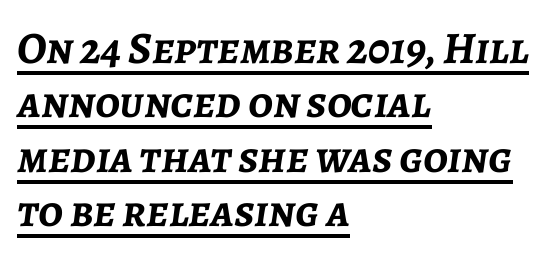
Varying glyph widths throughout — classic text-font behaviour. Horizontally, the lines are justified to the leading edge only. Spacing between characters is what you'd get straight out of the box. An italicized treatment has been applied to the whole sample. What weight is shown? A full bold with thick strokes. The face used here appears with an underline applied.
